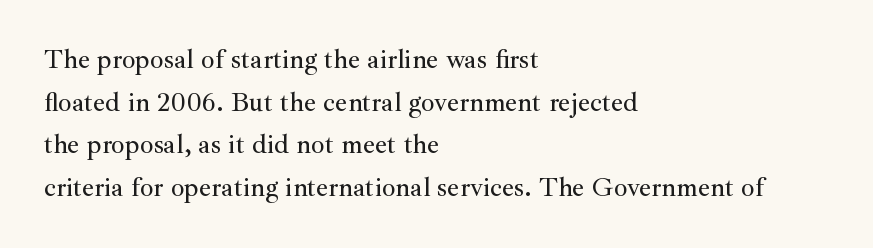
The image shows 27 px text type, upright; set left-aligned, normal line spacing (1.58x), normal letter spacing, not underlined.
